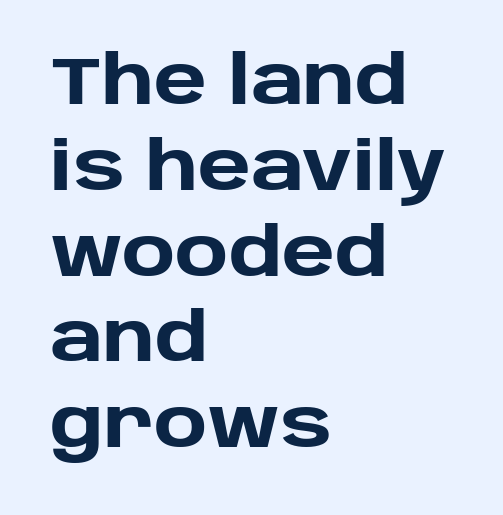
{"serif": "no", "italic": "no", "bold": "yes", "weight": "heavy", "width": "normal", "stroke_contrast": "low", "x_height": "large", "monospaced": "no", "underline": "no", "align": "left", "line_spacing": "normal", "line_spacing_ratio": 1.28, "letter_spacing": "normal", "letter_spacing_em": 0.0, "glyph_px": 67}
